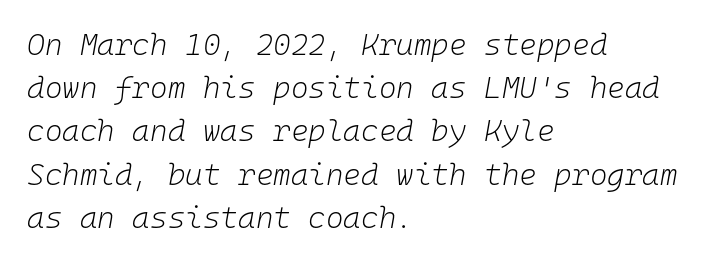
{"italic": "yes", "lean": "right", "slant_degrees": 10, "bold": "no", "weight": "light", "width": "normal", "stroke_contrast": "low", "x_height": "medium", "monospaced": "yes", "underline": "no", "align": "left", "line_spacing": "normal", "line_spacing_ratio": 1.44, "letter_spacing": "normal", "letter_spacing_em": 0.0, "glyph_px": 30}
